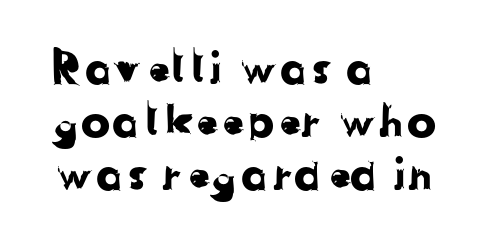
{"serif": "no", "width": "normal", "stroke_contrast": "low", "x_height": "medium", "monospaced": "no", "underline": "no", "align": "left", "line_spacing_ratio": 1.2, "letter_spacing": "normal", "letter_spacing_em": 0.0, "glyph_px": 44}
